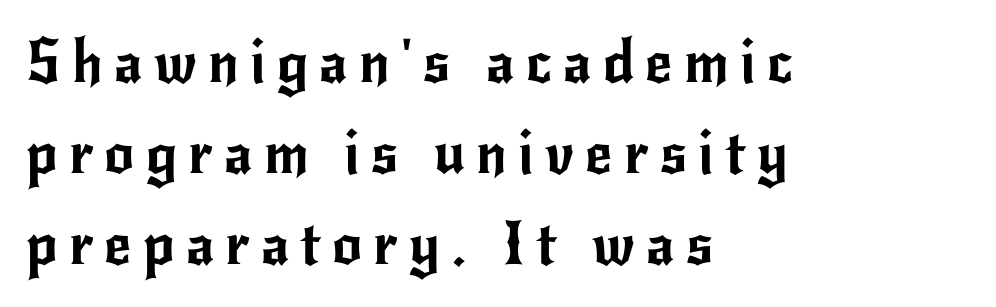
Varying glyph widths throughout — classic text-font behaviour. This rendering uses left alignment, leaving the right contour irregular. Bare-footed words on every line. Is there much room between lines? A standard amount, neither cramped nor airy. This is sans-serif lettering, the kind often seen on screens and signage.
